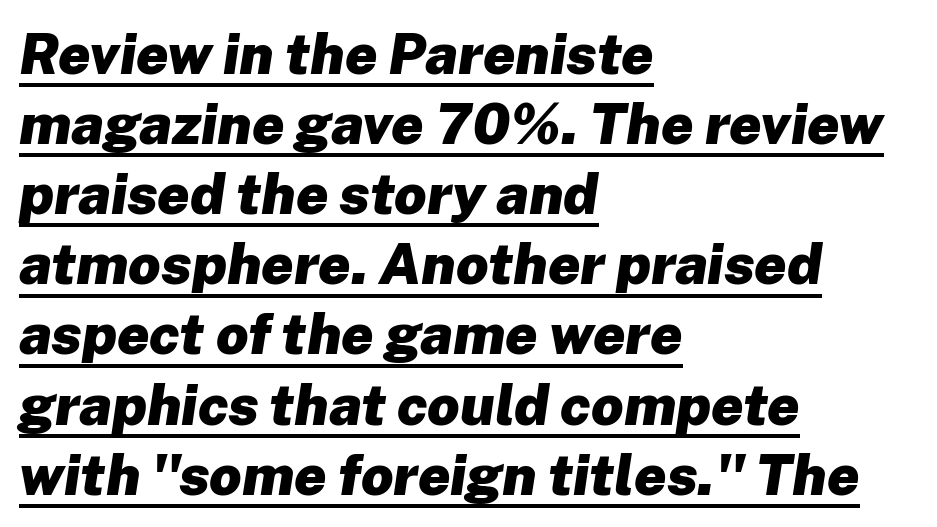
{"italic": "yes", "lean": "right", "slant_degrees": 8, "bold": "yes", "weight": "heavy", "width": "normal", "stroke_contrast": "low", "x_height": "medium", "monospaced": "no", "underline": "yes", "align": "left", "line_spacing_ratio": 1.23, "letter_spacing": "normal", "letter_spacing_em": 0.0, "glyph_px": 57}
